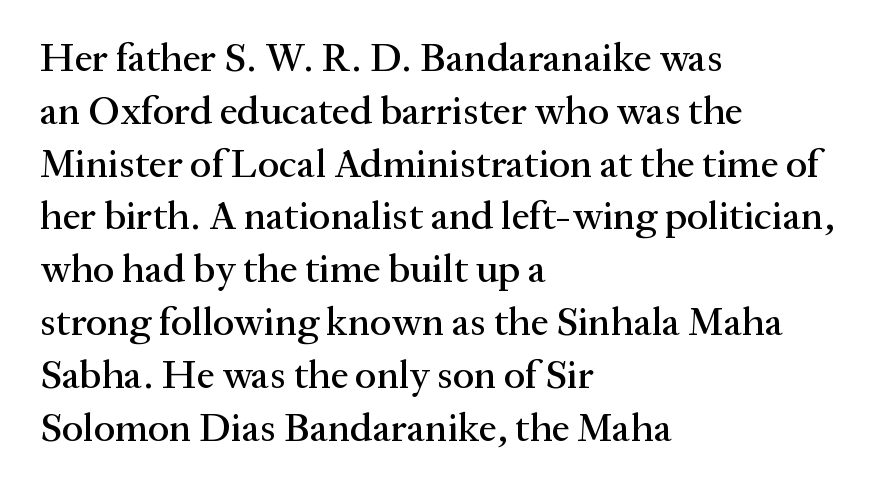
What stands out about the letter spacing? Nothing — it is the standard amount. The rows are spaced the way most documents space them. Glance below the letters and you will spot only blank space. A typesetter would call this proportional, since set widths differ per character.
